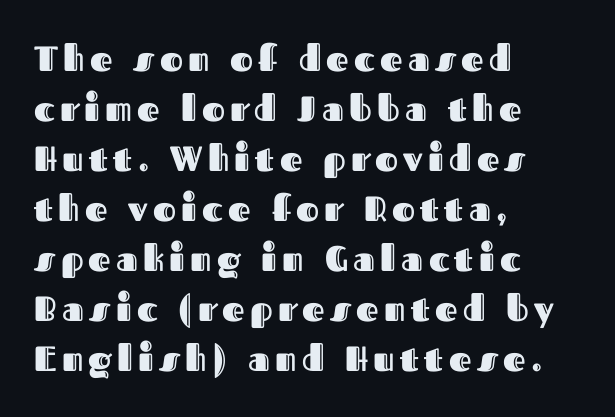
The image shows 35 px text type, upright; set left-aligned, normal line spacing (1.43x), not underlined; a medium x-height.
